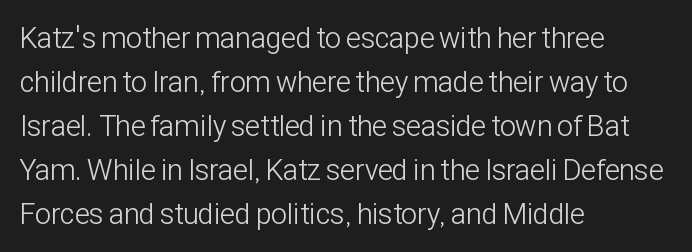
Q: Is the text bold? A: No.
Q: Is the text italic (slanted)? A: No, it is upright.
Q: Is the typeface a serif or a sans-serif typeface? A: Sans-serif.
Q: Is the text underlined? A: No.
Q: How is the paragraph aligned? A: Left-aligned.
Q: Is the spacing between letters normal or unusually wide? A: Normal.
Q: Is the spacing between lines tight, normal or loose? A: Normal.
Q: Width (condensed, normal, or wide)? A: Condensed.
Q: Stroke contrast? A: Low.
Q: x-height? A: Medium.
Q: Monospaced? A: No.
